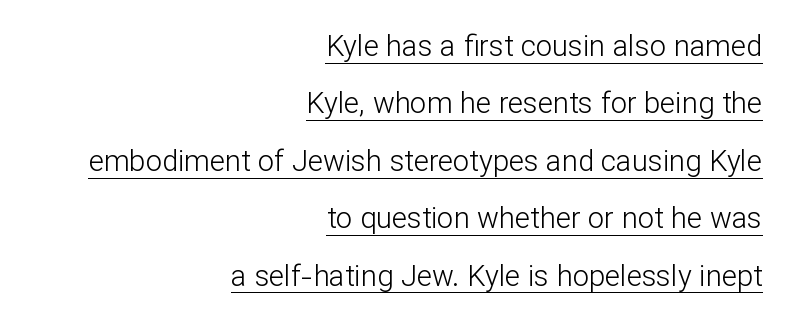
The image shows 29 px light sans-serif type, upright; set right-aligned, loose line spacing (1.98x), normal letter spacing, underlined; low stroke contrast and a medium x-height.
